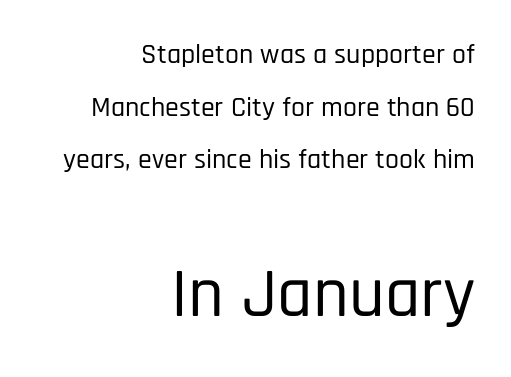
The text block is weighted toward the right margin, trailing off unevenly leftward. You could call the tracking neutral — neither tight nor loose. The typography opts for an upright posture over an oblique one. Anything drawn beneath the words? Only blank space. Think of a printed novel: that variable character pitch is what you see here.
